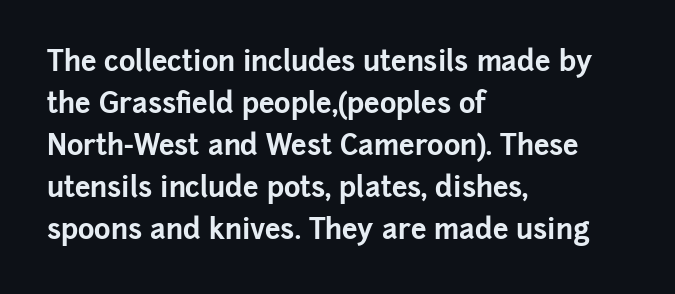
The baseline area is clear. In terms of letterspacing, this is plain default setting. Short and long lines alike share a common starting point at left. This block has exactly the height ordinary leading produces. Posture: vertical.
